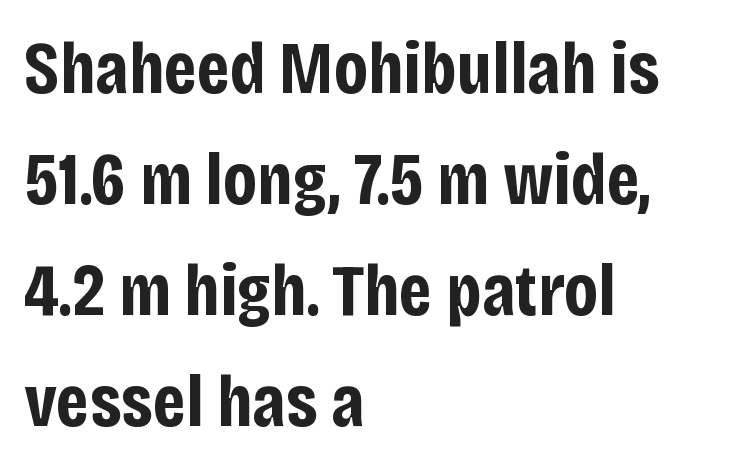
The image shows 74 px bold, condensed sans-serif type, upright; set left-aligned, normal line spacing (1.5x), normal letter spacing, not underlined; low stroke contrast and a large x-height.
